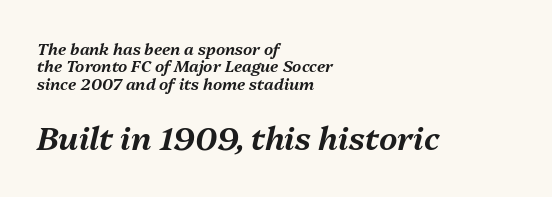
The image shows 32 px text type, italic (leaning right); set left-aligned, tight line spacing (1.08x), normal letter spacing, not underlined; the second (bottom) block is 2.0x larger; medium stroke contrast and a medium x-height.
